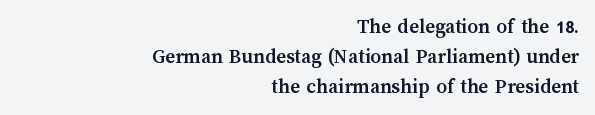
The image shows 21 px bold type, upright; set right-aligned, normal line spacing (1.44x), normal letter spacing, not underlined.
